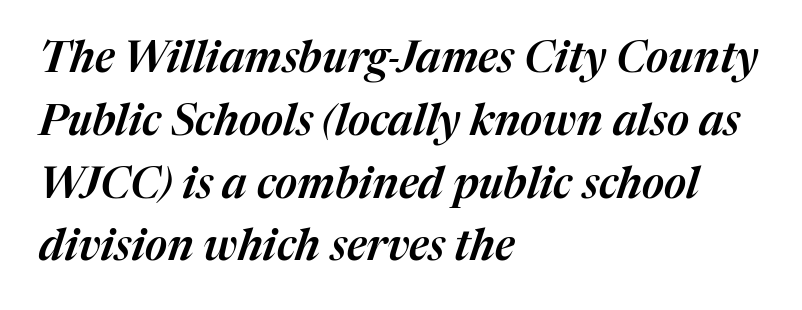
Tracking value appears to be zero — textbook default spacing. This block has exactly the height ordinary leading produces. An italicized treatment has been applied to the whole sample. The baseline area is clear. One-word summary of the alignment: left. Character widths vary here, with narrow letters taking less room than wide ones.
